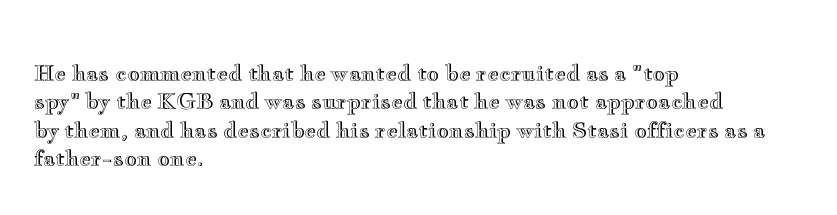
{"italic": "no", "underline": "no", "align": "left", "line_spacing": "normal", "line_spacing_ratio": 1.29, "letter_spacing": "normal", "letter_spacing_em": 0.0, "glyph_px": 22}
